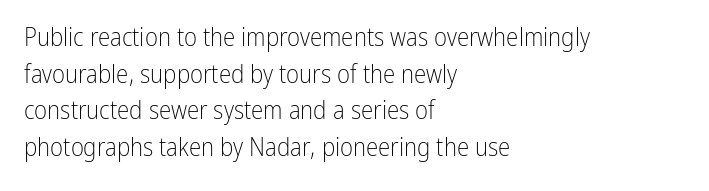
The image shows 25 px text type, upright; set left-aligned, normal line spacing (1.47x), normal letter spacing, not underlined.
